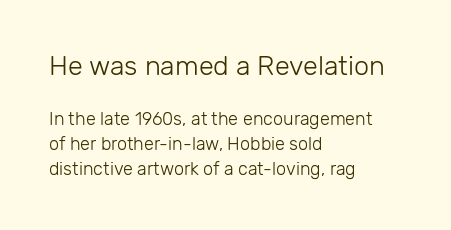
The image shows 27 px text type, upright; set left-aligned, normal line spacing (1.39x), normal letter spacing, not underlined; the first (top) block is 1.5x larger.
